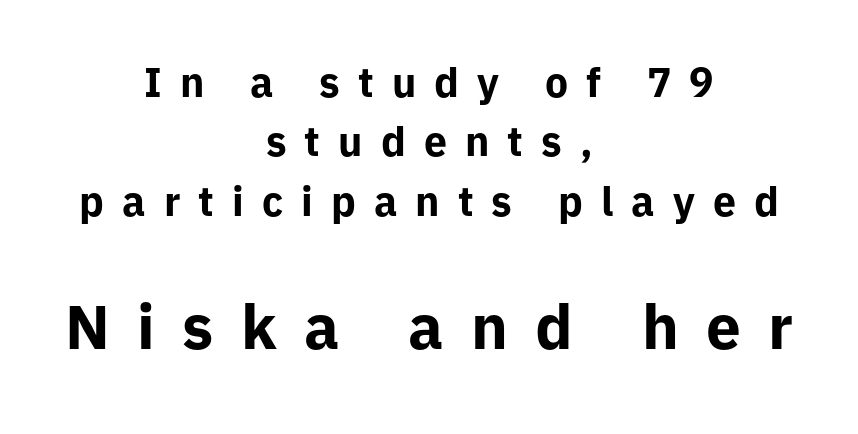
Q: Is the text bold? A: Yes.
Q: Is the text italic (slanted)? A: No, it is upright.
Q: Is the typeface a serif or a sans-serif typeface? A: Sans-serif.
Q: Is the text underlined? A: No.
Q: How is the paragraph aligned? A: Centered.
Q: Is the spacing between letters normal or unusually wide? A: Unusually wide.
Q: Is the spacing between lines tight, normal or loose? A: Normal.
Q: Which block of text is set in a larger size, the first (top) or the second (bottom)? A: The second (bottom) one.
Q: Width (condensed, normal, or wide)? A: Normal.
Q: Stroke contrast? A: Low.
Q: x-height? A: Medium.
Q: Monospaced? A: No.
